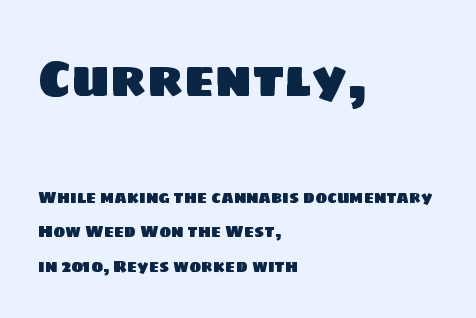
The image shows 49 px sans-serif type; set left-aligned, loose line spacing (2.17x), normal letter spacing, not underlined; the first (top) block is 3.06x larger; low stroke contrast and a large x-height.
